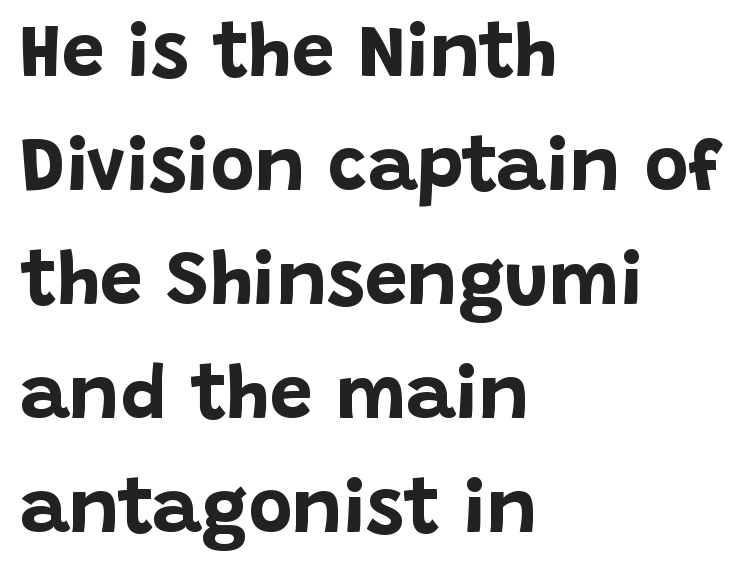
Regarding leading, the lines here are spaced in the standard way. This sample uses an upright cut, with every glyph sitting square on the baseline. Letterform terminals end flat and unadorned throughout the passage. Plenty of ink on the page — the face is bold. The letters advance in unequal steps, a hallmark of proportional type.
